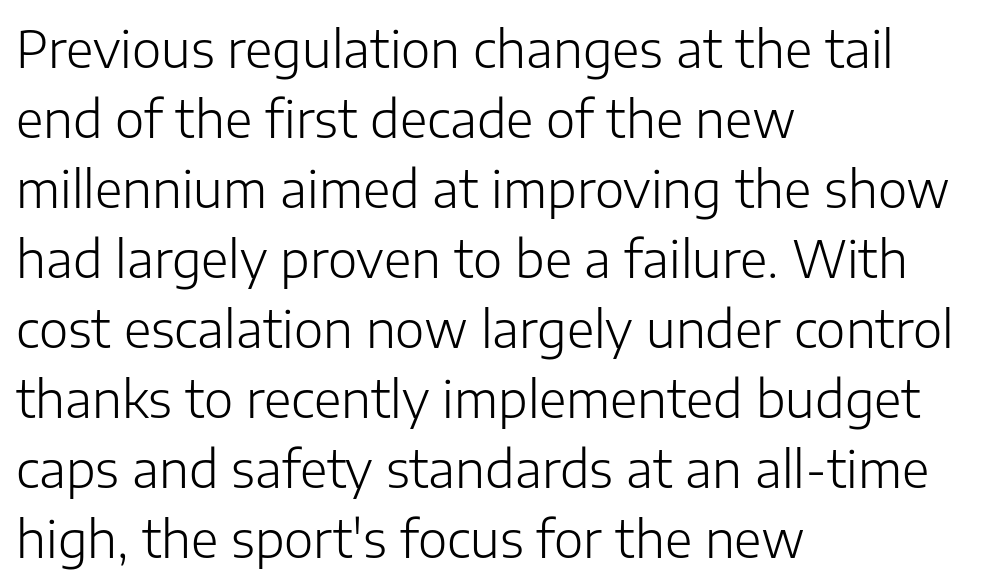
Quick note: underline off. Glyph-to-glyph distance matches everyday printed text. The strokes carry an ordinary text weight at most. Is this a sans? Yes — the strokes have no serifs.
